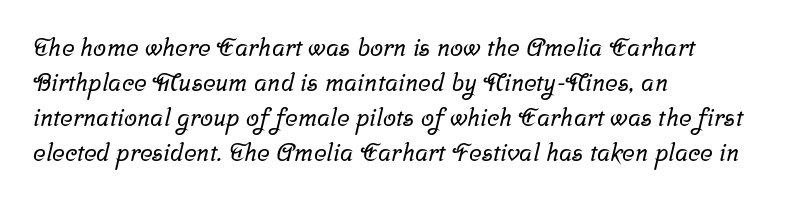
{"underline": "no", "align": "left", "line_spacing": "normal", "line_spacing_ratio": 1.46, "letter_spacing": "normal", "letter_spacing_em": 0.0, "glyph_px": 24}
